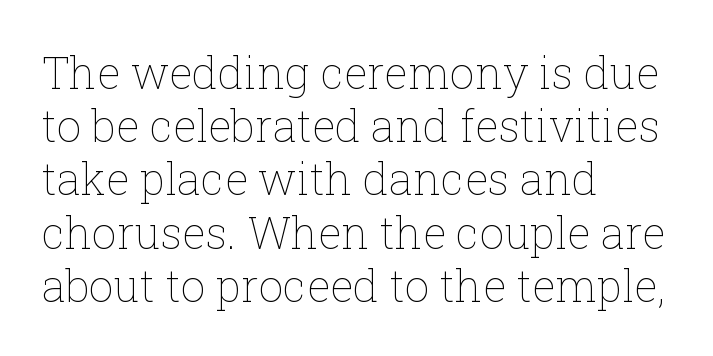
The image shows 44 px thin type, upright; set left-aligned, line spacing 1.21x, normal letter spacing, not underlined; low stroke contrast and a medium x-height.
